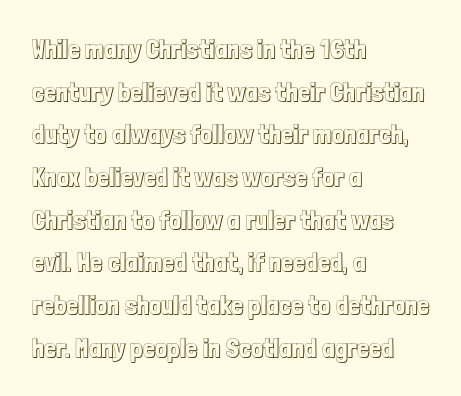
The words here are not underlined. Upright lettering throughout. This rendering leaves character spacing at its baseline value. These lines stack with their left ends in a neat column. Vertical spacing — default.
